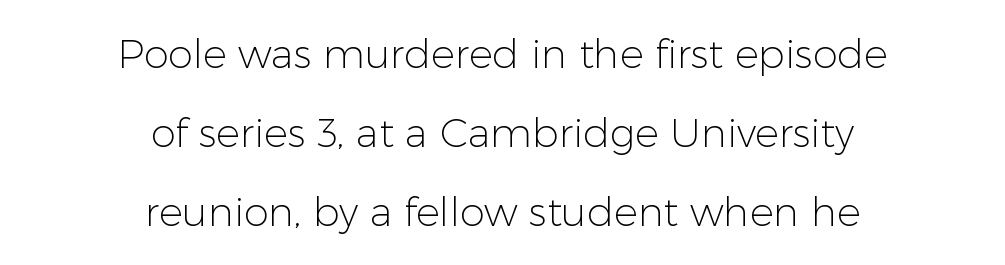
Q: Is the text bold? A: No.
Q: Is the text italic (slanted)? A: No, it is upright.
Q: Is the typeface a serif or a sans-serif typeface? A: Sans-serif.
Q: Is the text underlined? A: No.
Q: How is the paragraph aligned? A: Centered.
Q: Is the spacing between letters normal or unusually wide? A: Normal.
Q: Is the spacing between lines tight, normal or loose? A: Loose.
Q: Width (condensed, normal, or wide)? A: Normal.
Q: Stroke contrast? A: Low.
Q: x-height? A: Medium.
Q: Monospaced? A: No.
